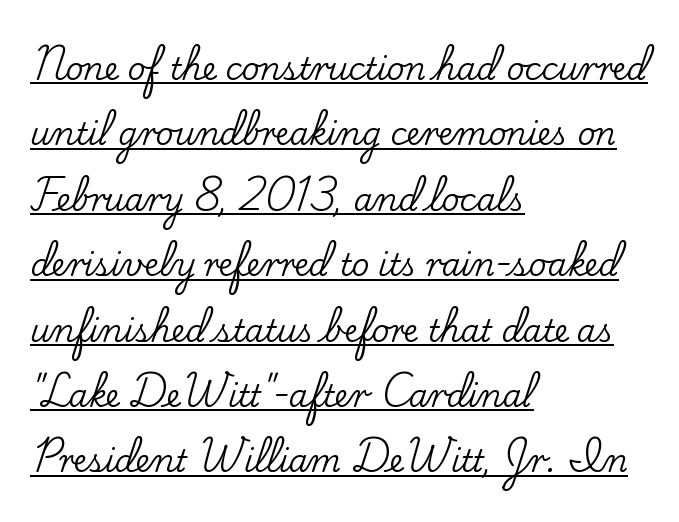
Q: Is the text italic (slanted)? A: Yes.
Q: Is the typeface a serif or a sans-serif typeface? A: Serif.
Q: Is the text underlined? A: Yes.
Q: How is the paragraph aligned? A: Left-aligned.
Q: Is the spacing between letters normal or unusually wide? A: Normal.
Q: Is the spacing between lines tight, normal or loose? A: Loose.
Q: Width (condensed, normal, or wide)? A: Normal.
Q: Stroke contrast? A: Low.
Q: x-height? A: Small.
Q: Monospaced? A: No.
